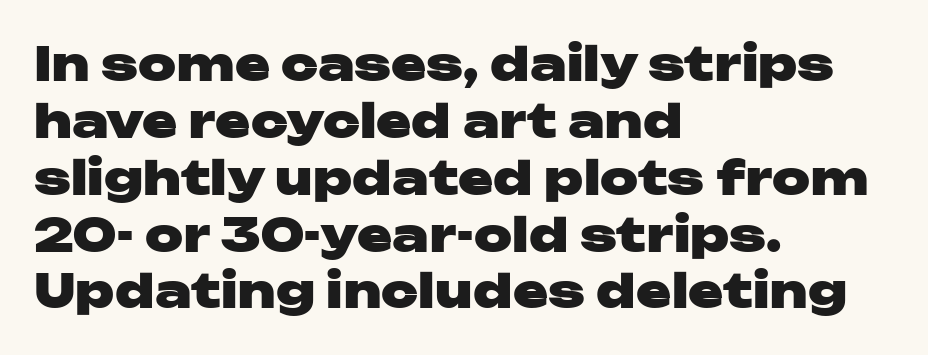
The image shows 47 px heavy, wide sans-serif type, upright; set left-aligned, line spacing 1.21x, normal letter spacing, not underlined; low stroke contrast and a medium x-height.
